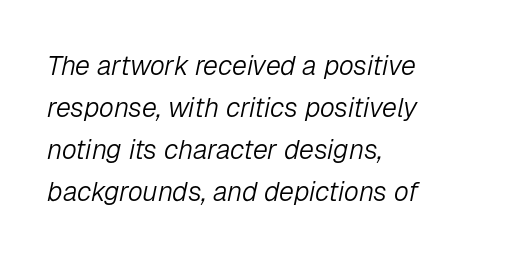
The image shows 27 px text type, italic (leaning right); set left-aligned, normal line spacing (1.56x), normal letter spacing, not underlined.
